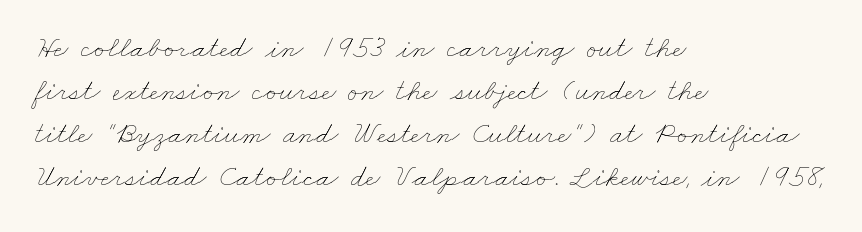
The image shows 31 px thin, wide type; set left-aligned, normal line spacing (1.39x), normal letter spacing, not underlined; low stroke contrast and a small x-height.
